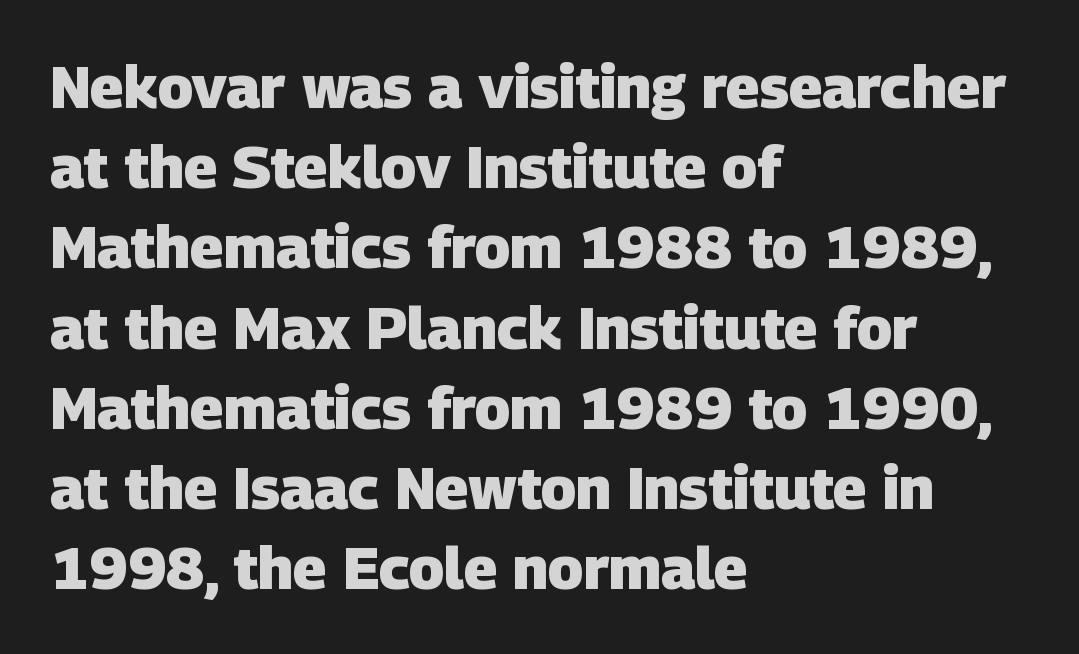
{"serif": "no", "bold": "yes", "weight": "heavy", "width": "normal", "stroke_contrast": "low", "x_height": "large", "monospaced": "no", "underline": "no", "align": "left", "line_spacing": "normal", "line_spacing_ratio": 1.36, "letter_spacing": "normal", "letter_spacing_em": 0.0, "glyph_px": 59}
